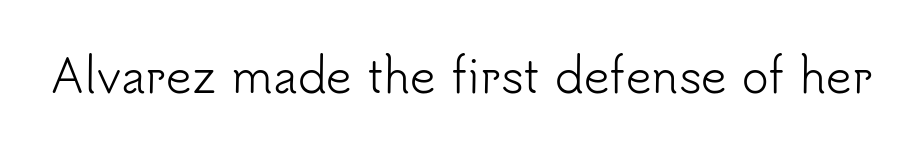
{"serif": "no", "italic": "no", "bold": "no", "weight": "light", "width": "normal", "stroke_contrast": "low", "x_height": "small", "monospaced": "no", "underline": "no", "letter_spacing": "normal", "letter_spacing_em": 0.0, "glyph_px": 45}
